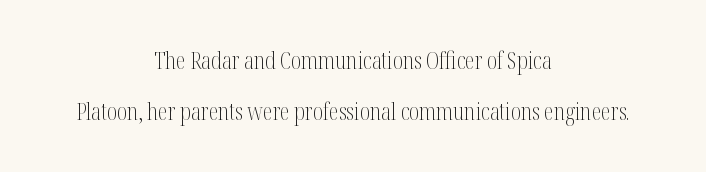
Q: Is the text bold? A: No.
Q: Is the text italic (slanted)? A: No, it is upright.
Q: Is the text underlined? A: No.
Q: How is the paragraph aligned? A: Centered.
Q: Is the spacing between letters normal or unusually wide? A: Normal.
Q: Is the spacing between lines tight, normal or loose? A: Loose.
